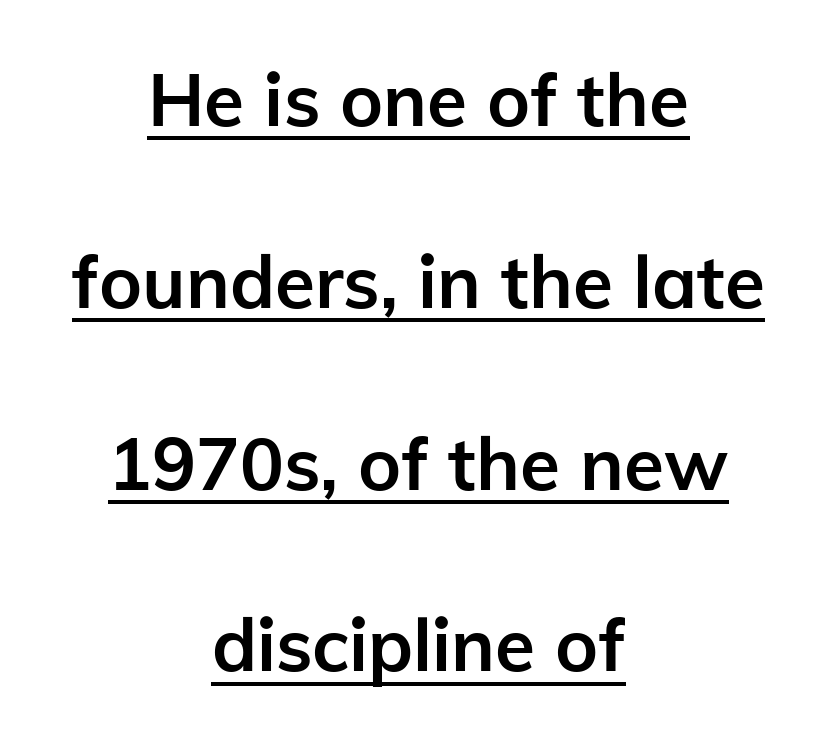
Has an underline been added? It has. Caption: bold face, heavy strokes. Centered paragraph, ragged on both sides. Type style note: lacks serifs. The axis of the letterforms is exactly vertical.
